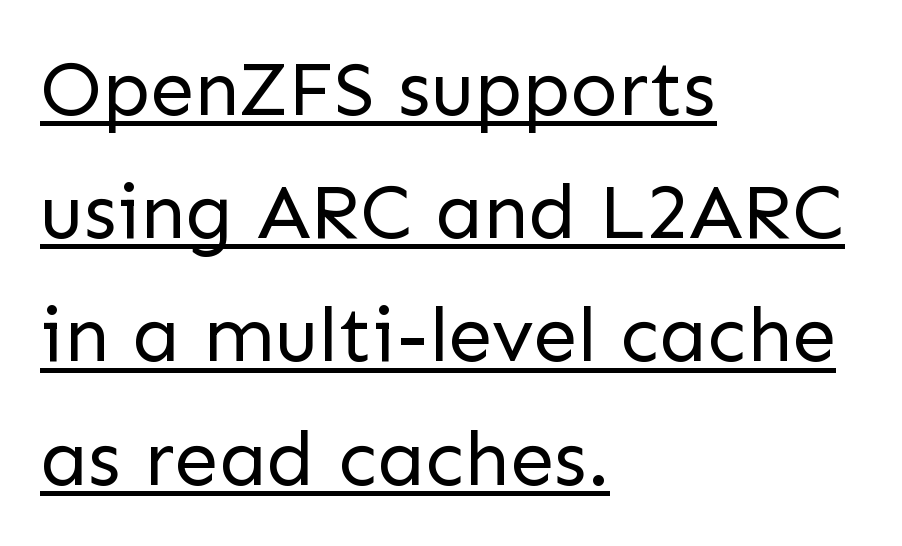
Q: Is the text bold? A: No.
Q: Is the text italic (slanted)? A: No, it is upright.
Q: Is the typeface a serif or a sans-serif typeface? A: Sans-serif.
Q: Is the text underlined? A: Yes.
Q: How is the paragraph aligned? A: Left-aligned.
Q: Is the spacing between letters normal or unusually wide? A: Normal.
Q: Is the spacing between lines tight, normal or loose? A: Normal.
Q: Width (condensed, normal, or wide)? A: Normal.
Q: Stroke contrast? A: Low.
Q: x-height? A: Medium.
Q: Monospaced? A: No.
